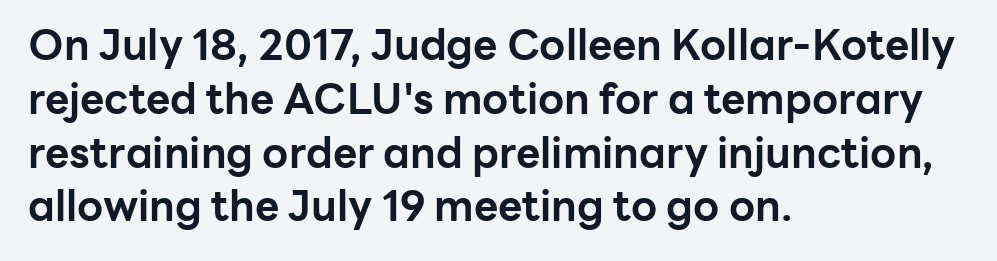
The image shows 42 px bold sans-serif type, upright; set left-aligned, normal line spacing (1.28x), normal letter spacing, not underlined; low stroke contrast and a medium x-height.
